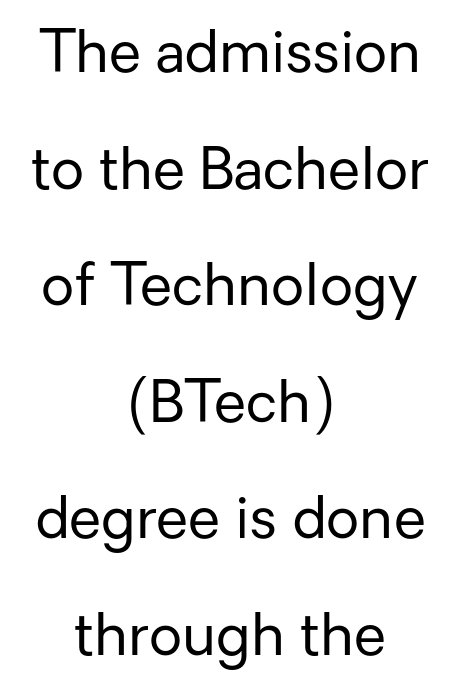
{"serif": "no", "italic": "no", "bold": "no", "weight": "regular", "width": "normal", "stroke_contrast": "low", "x_height": "medium", "monospaced": "no", "underline": "no", "align": "center", "line_spacing": "loose", "line_spacing_ratio": 2.01, "letter_spacing": "normal", "letter_spacing_em": 0.0, "glyph_px": 58}
